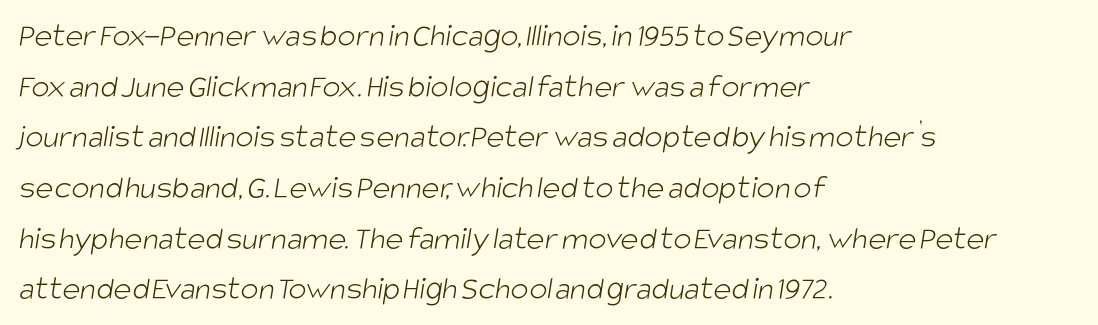
Q: Is the text bold? A: No.
Q: Is the typeface a serif or a sans-serif typeface? A: Sans-serif.
Q: Is the text underlined? A: No.
Q: How is the paragraph aligned? A: Left-aligned.
Q: Is the spacing between letters normal or unusually wide? A: Normal.
Q: Is the spacing between lines tight, normal or loose? A: Normal.
Q: Width (condensed, normal, or wide)? A: Condensed.
Q: Stroke contrast? A: Low.
Q: x-height? A: Large.
Q: Monospaced? A: No.
